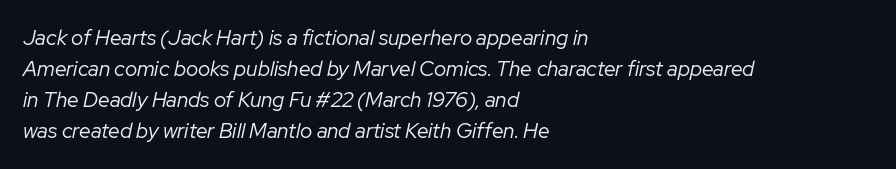
Anything drawn beneath the words? Only blank space. Leftover space on each line is placed entirely after the last word. These glyphs show unthickened strokes, regular width or finer. Quick note: interline space is typical. The horizontal fit of the characters is conventional and even. These lines were composed using italics.
